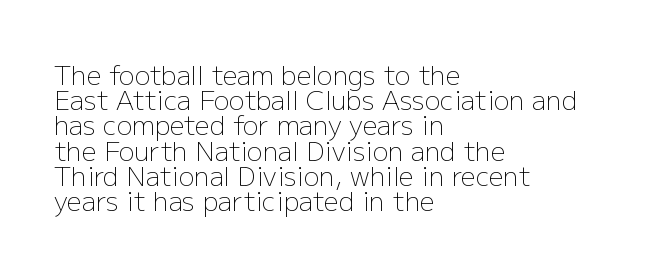
Q: Is the text bold? A: No.
Q: Is the text italic (slanted)? A: No, it is upright.
Q: Is the text underlined? A: No.
Q: How is the paragraph aligned? A: Left-aligned.
Q: Is the spacing between letters normal or unusually wide? A: Normal.
Q: Is the spacing between lines tight, normal or loose? A: Tight.
